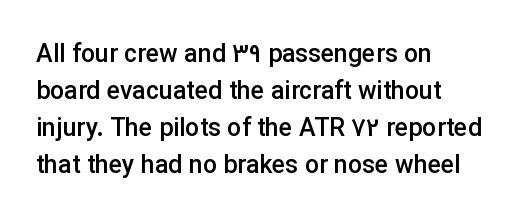
{"italic": "no", "bold": "semi", "underline": "no", "align": "left", "line_spacing": "normal", "line_spacing_ratio": 1.48, "letter_spacing": "normal", "letter_spacing_em": 0.0, "glyph_px": 25}
